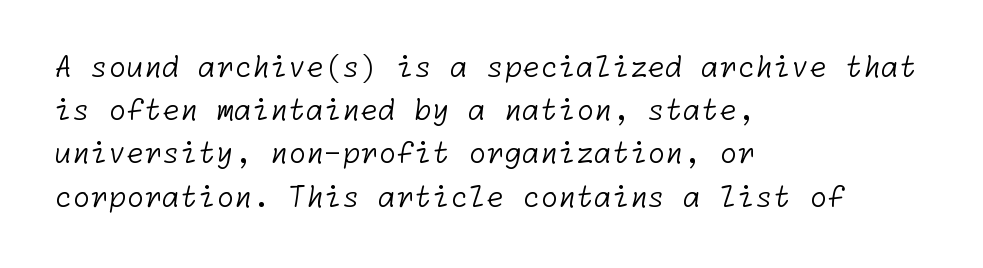
The image shows 29 px light sans-serif type; set left-aligned, normal line spacing (1.49x), normal letter spacing, not underlined; low stroke contrast and a medium x-height.
